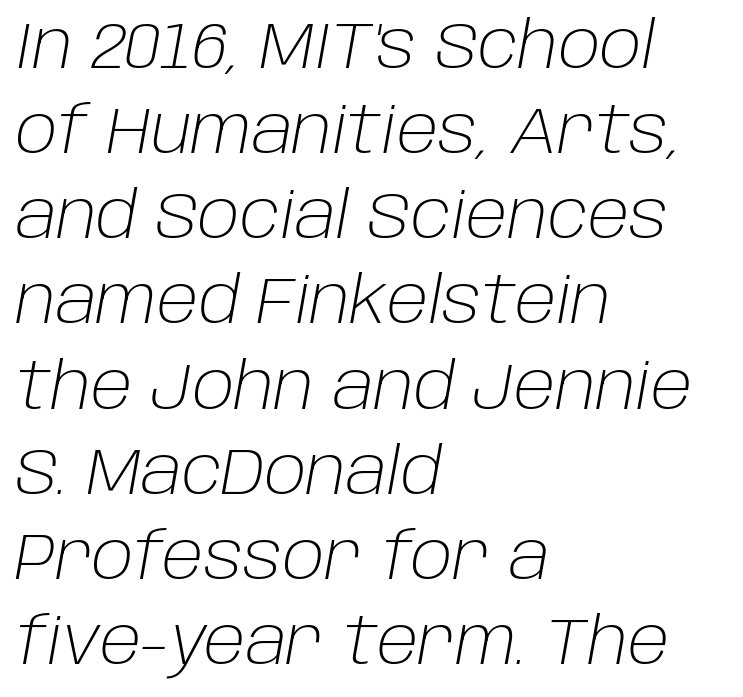
{"italic": "yes", "lean": "right", "slant_degrees": 10, "bold": "no", "weight": "light", "width": "normal", "stroke_contrast": "low", "x_height": "large", "monospaced": "no", "underline": "no", "align": "left", "line_spacing": "normal", "line_spacing_ratio": 1.31, "letter_spacing": "normal", "letter_spacing_em": 0.0, "glyph_px": 65}
